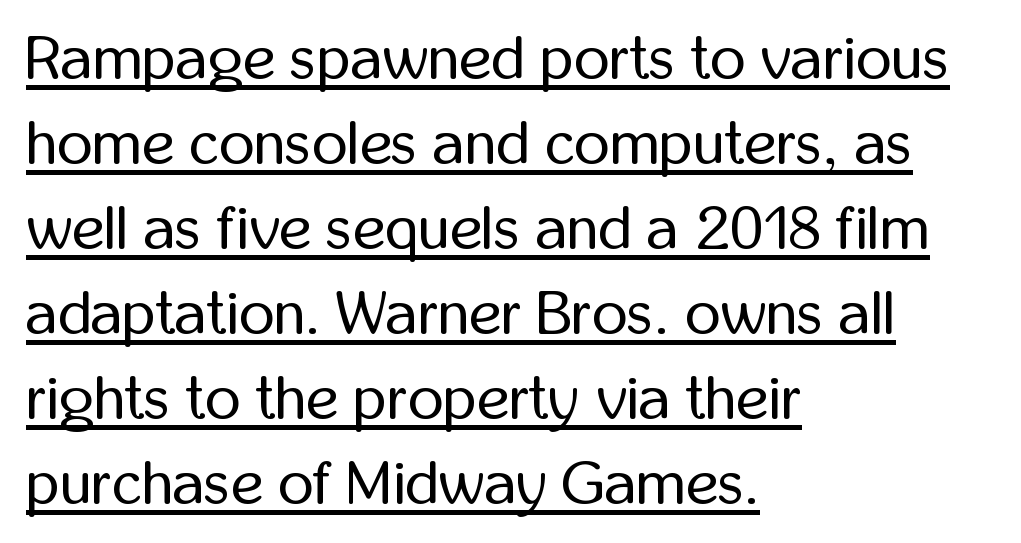
The image shows 62 px regular-weight, condensed sans-serif type, upright; set left-aligned, normal line spacing (1.37x), normal letter spacing, underlined; low stroke contrast and a medium x-height.
